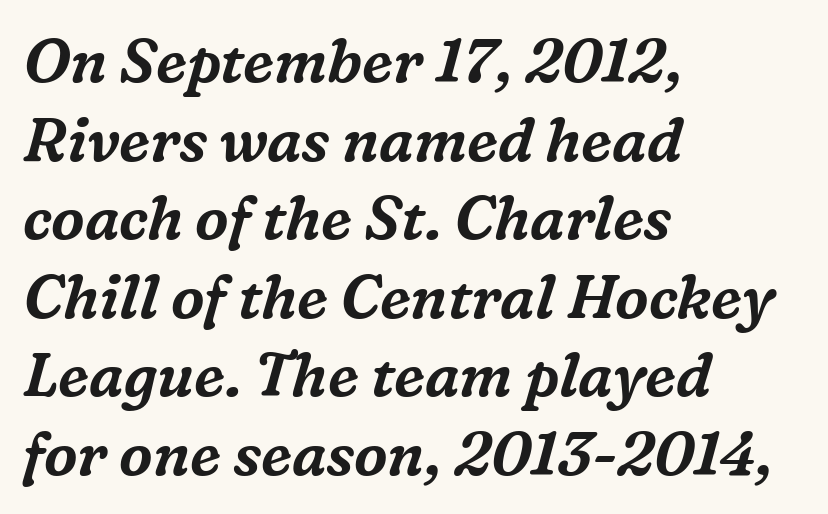
The image shows 60 px serif type, italic (leaning right); set left-aligned, normal line spacing (1.31x), normal letter spacing, not underlined; medium stroke contrast and a medium x-height.
